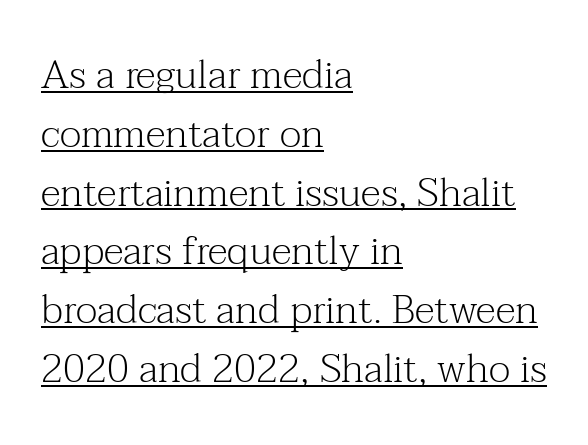
The image shows 40 px light serif type, upright; set left-aligned, normal line spacing (1.47x), normal letter spacing, underlined; medium stroke contrast and a medium x-height.
